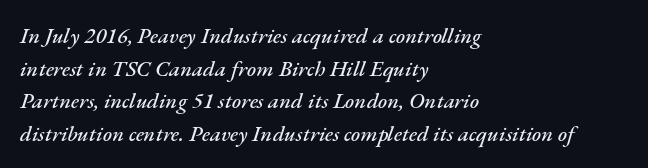
The image shows 22 px text type, italic (leaning right); set left-aligned, normal line spacing (1.48x), normal letter spacing, not underlined.
